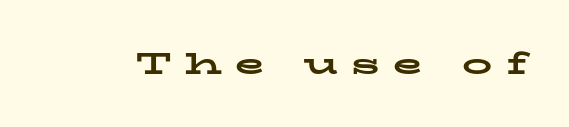
Q: Is the text bold? A: Yes.
Q: Is the text italic (slanted)? A: No, it is upright.
Q: Is the typeface a serif or a sans-serif typeface? A: Serif.
Q: Is the text underlined? A: No.
Q: Is the spacing between letters normal or unusually wide? A: Unusually wide.
Q: Width (condensed, normal, or wide)? A: Wide.
Q: Stroke contrast? A: Low.
Q: x-height? A: Medium.
Q: Monospaced? A: No.
